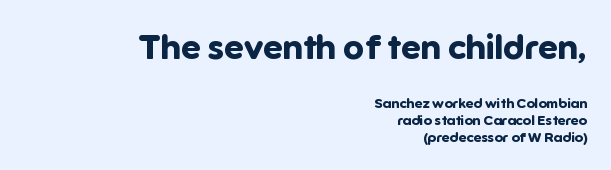
Q: Is the text bold? A: Yes.
Q: Is the text italic (slanted)? A: No, it is upright.
Q: Is the typeface a serif or a sans-serif typeface? A: Sans-serif.
Q: Is the text underlined? A: No.
Q: How is the paragraph aligned? A: Right-aligned.
Q: Is the spacing between letters normal or unusually wide? A: Normal.
Q: Which block of text is set in a larger size, the first (top) or the second (bottom)? A: The first (top) one.
Q: Width (condensed, normal, or wide)? A: Normal.
Q: Stroke contrast? A: Low.
Q: x-height? A: Medium.
Q: Monospaced? A: No.
